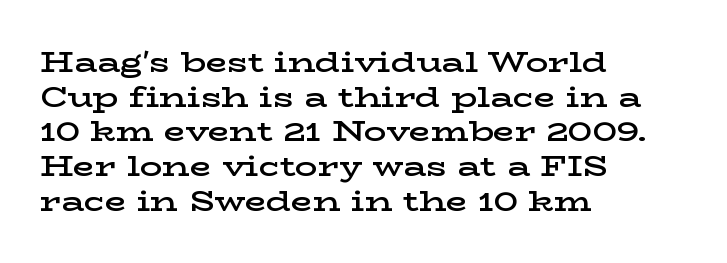
Q: Is the text bold? A: Semi-bold.
Q: Is the text italic (slanted)? A: No, it is upright.
Q: Is the typeface a serif or a sans-serif typeface? A: Serif.
Q: Is the text underlined? A: No.
Q: How is the paragraph aligned? A: Left-aligned.
Q: Is the spacing between letters normal or unusually wide? A: Normal.
Q: Width (condensed, normal, or wide)? A: Wide.
Q: Stroke contrast? A: Low.
Q: x-height? A: Medium.
Q: Monospaced? A: No.
